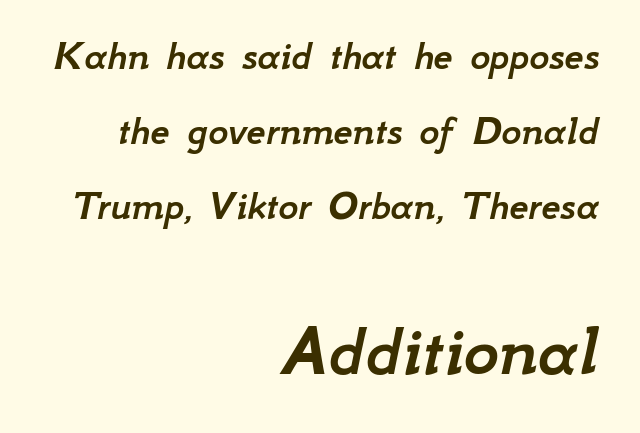
Q: Is the text italic (slanted)? A: Yes, it leans right by about 12 degrees.
Q: Is the text underlined? A: No.
Q: How is the paragraph aligned? A: Right-aligned.
Q: Is the spacing between letters normal or unusually wide? A: Normal.
Q: Which block of text is set in a larger size, the first (top) or the second (bottom)? A: The second (bottom) one.
Q: Width (condensed, normal, or wide)? A: Normal.
Q: Stroke contrast? A: Low.
Q: x-height? A: Small.
Q: Monospaced? A: No.
